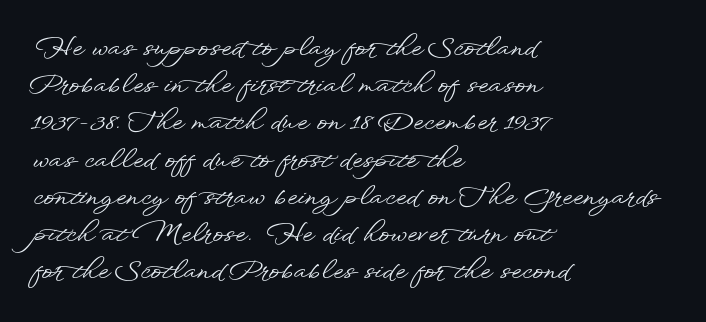
The passage is arranged the way most books set body copy — flush left. No extra tracking has been applied to these lines. The leading is moderate, giving the passage an even texture. The specimen omits any rule beneath the text block's lines.
